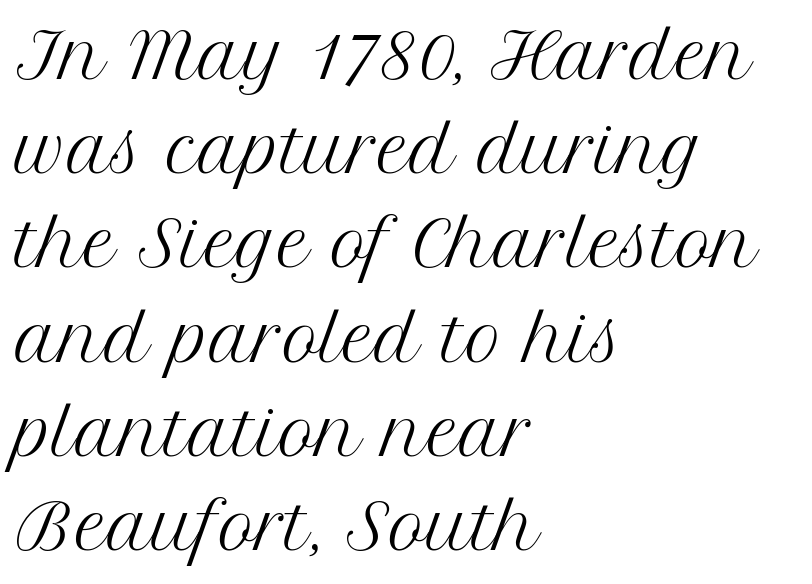
Q: Is the text bold? A: No.
Q: Is the text italic (slanted)? A: Yes.
Q: Is the text underlined? A: No.
Q: How is the paragraph aligned? A: Left-aligned.
Q: Is the spacing between letters normal or unusually wide? A: Normal.
Q: Is the spacing between lines tight, normal or loose? A: Normal.
Q: Width (condensed, normal, or wide)? A: Normal.
Q: Stroke contrast? A: Medium.
Q: x-height? A: Medium.
Q: Monospaced? A: No.
